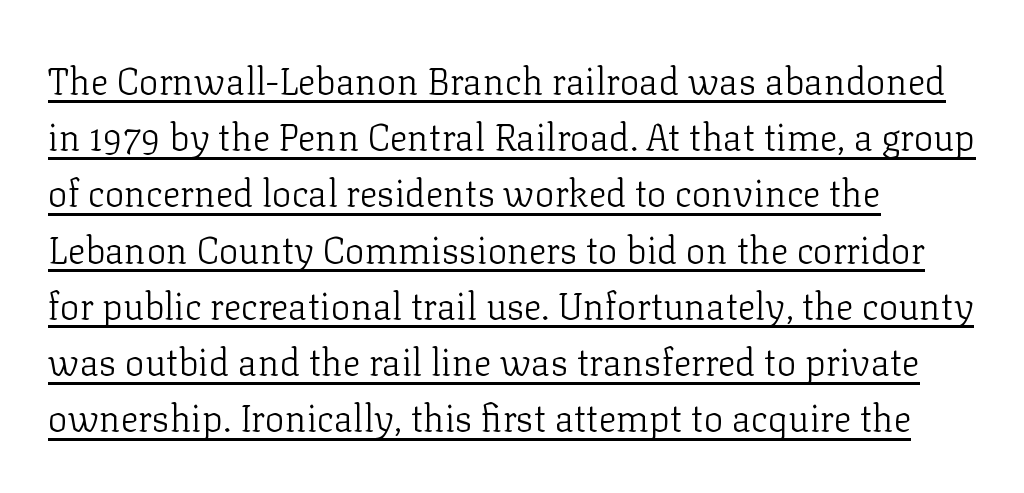
A baseline rule has been typeset under these characters. The characters display serif detailing at their extremities. Reading down the block, your eye returns to a fixed left position each line. In terms of leading, this rendering sits right in the middle.
